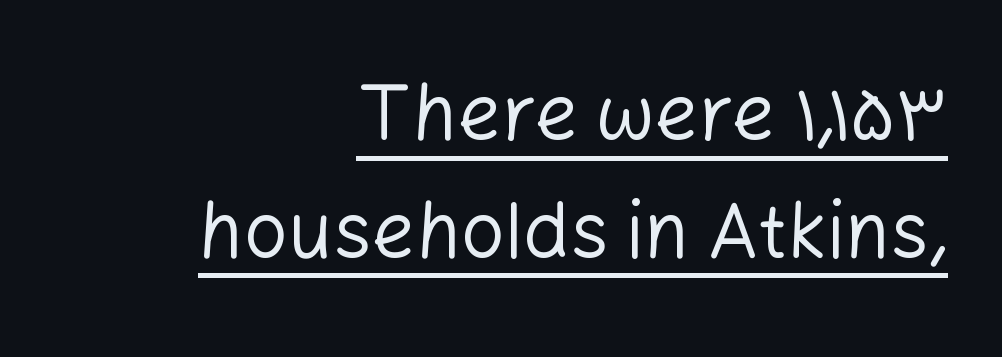
The cut favours lightness, reaching ordinary text weight at its darkest. Character widths vary here, with narrow letters taking less room than wide ones. Honestly, the letter spacing is just normal — you wouldn't notice it. You can tell from the bare stems that sans-serif type was used. This block has exactly the height ordinary leading produces. Nope, not italic — everything's standing straight.
